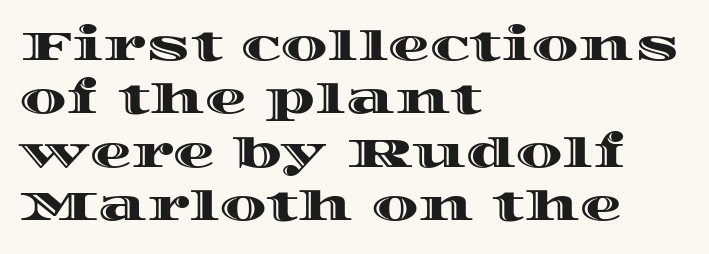
Where is the straight margin? On the left. Tracking here is standard; glyphs follow each other at the usual distance. The passage shown is not underscored anywhere. Is there any slant? The stems are plumb. The lines sit at an ordinary, default distance from one another. The passage shown is typed in a proportional face where columns would drift.
